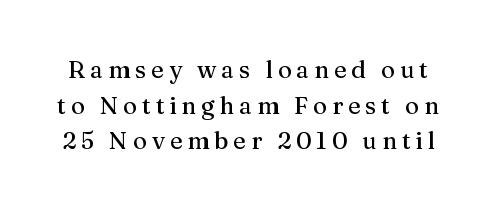
The image shows 24 px text type, upright; set normal line spacing (1.48x), unusually wide letter spacing (+0.2 em), not underlined.
